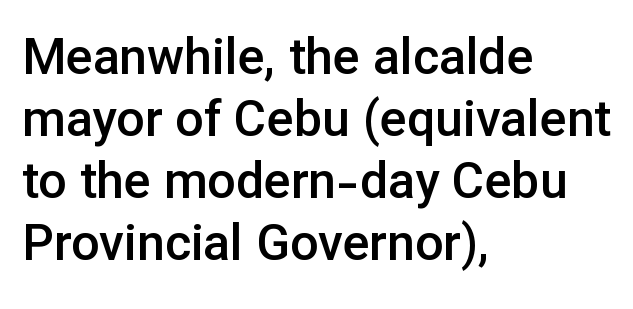
The image shows 50 px semibold sans-serif type, upright; set left-aligned, line spacing 1.24x, normal letter spacing, not underlined; low stroke contrast and a medium x-height.
